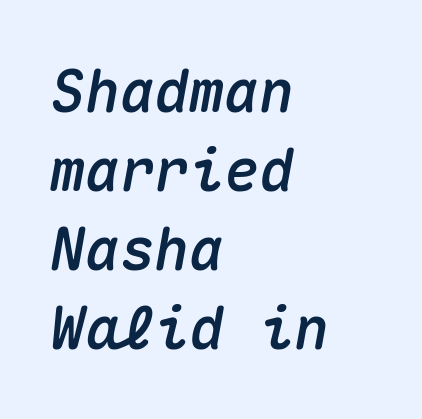
The image shows 58 px text type, italic (leaning right), monospaced; set left-aligned, normal line spacing (1.36x), normal letter spacing, not underlined; medium stroke contrast and a medium x-height.
